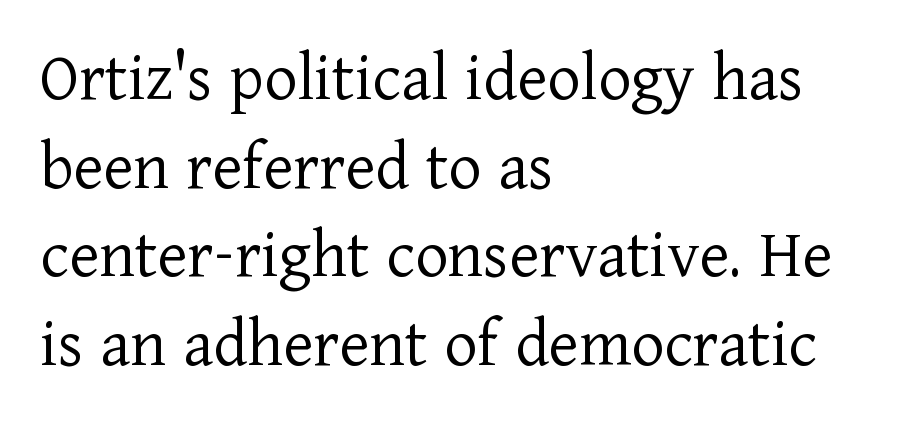
The image shows 71 px light serif type, upright; set left-aligned, normal line spacing (1.25x), normal letter spacing, not underlined; low stroke contrast and a medium x-height.
